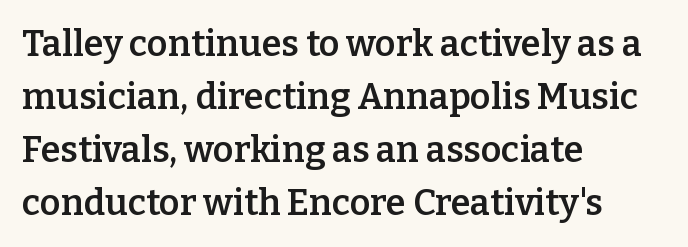
The image shows 36 px semibold serif type, upright; set left-aligned, normal line spacing (1.47x), normal letter spacing, not underlined; low stroke contrast and a medium x-height.
